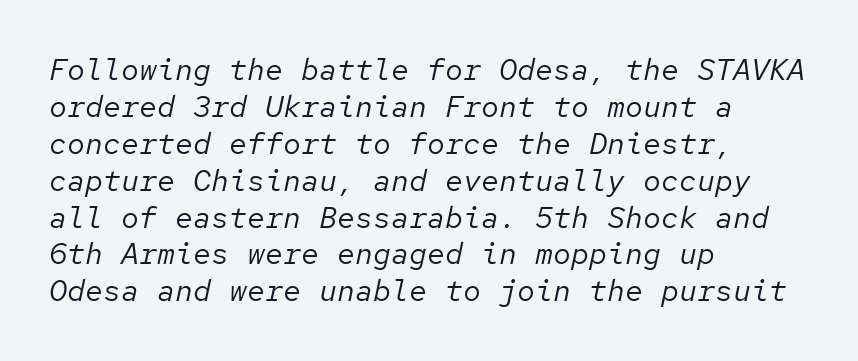
{"italic": "yes", "lean": "right", "slant_degrees": 12, "bold": "no", "weight": "regular", "width": "normal", "stroke_contrast": "low", "x_height": "medium", "monospaced": "yes", "underline": "no", "align": "left", "line_spacing_ratio": 1.23, "letter_spacing": "normal", "letter_spacing_em": 0.0, "glyph_px": 30}
